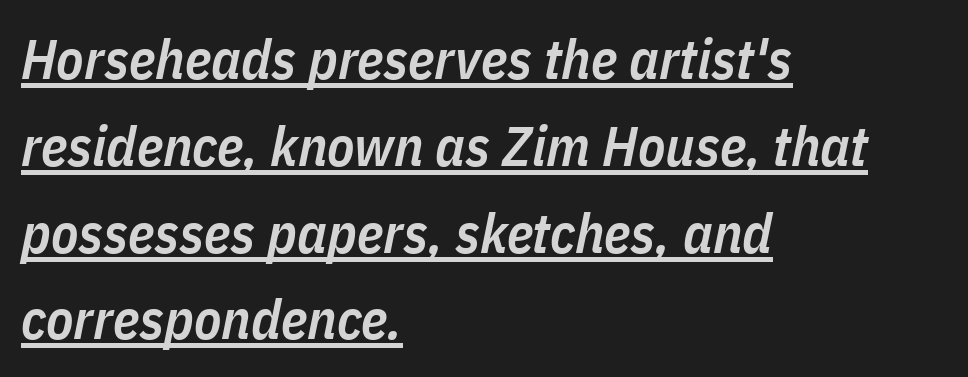
{"italic": "yes", "lean": "right", "slant_degrees": 11, "bold": "semi", "weight": "semibold", "width": "condensed", "stroke_contrast": "low", "x_height": "medium", "monospaced": "no", "underline": "yes", "align": "left", "line_spacing": "normal", "line_spacing_ratio": 1.55, "letter_spacing": "normal", "letter_spacing_em": 0.0, "glyph_px": 56}
